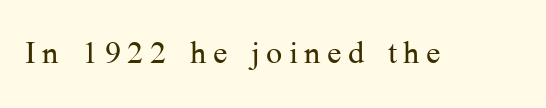
{"serif": "yes", "italic": "no", "bold": "no", "weight": "light", "width": "normal", "stroke_contrast": "medium", "x_height": "medium", "monospaced": "no", "underline": "no", "glyph_px": 43}
